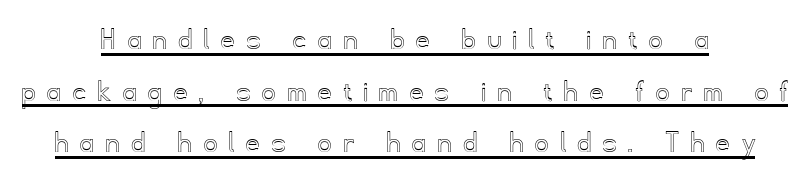
Underlining? Definitely there. Is the block centered? Yes — each line is placed symmetrically about the middle. Line spacing here is normal. Quick note: not italic, upright. Does extra space separate the letters? Yes, quite a lot of it.
